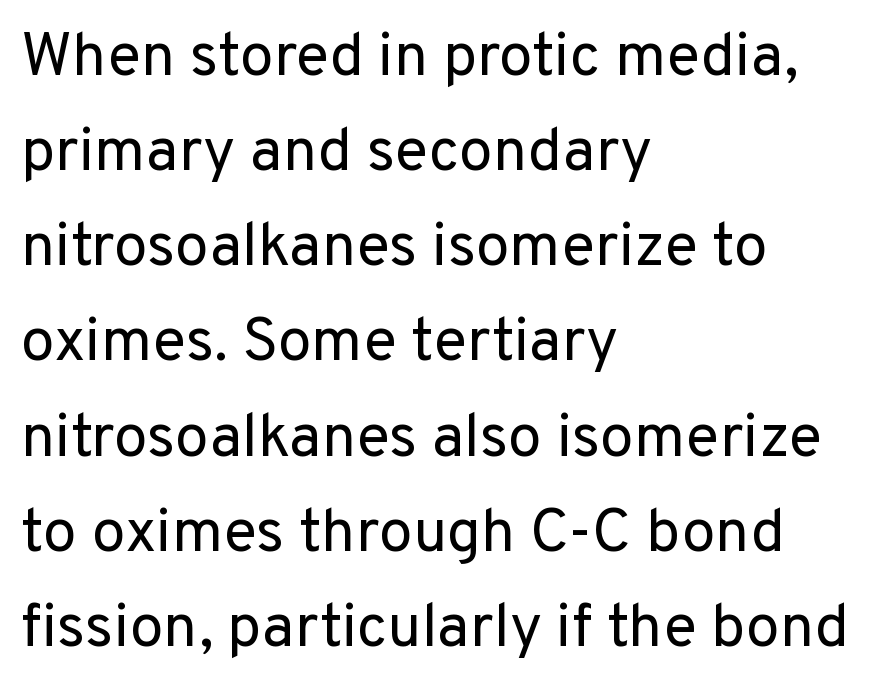
The image shows 61 px regular-weight sans-serif type, upright; set left-aligned, normal line spacing (1.56x), normal letter spacing, not underlined; low stroke contrast and a medium x-height.
